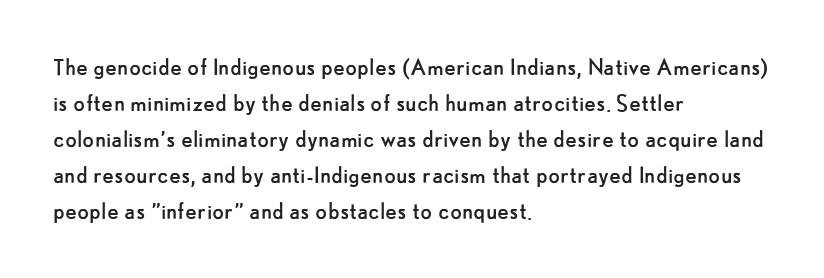
Q: Is the text bold? A: No.
Q: Is the text italic (slanted)? A: No, it is upright.
Q: Is the text underlined? A: No.
Q: How is the paragraph aligned? A: Left-aligned.
Q: Is the spacing between letters normal or unusually wide? A: Normal.
Q: Is the spacing between lines tight, normal or loose? A: Normal.
